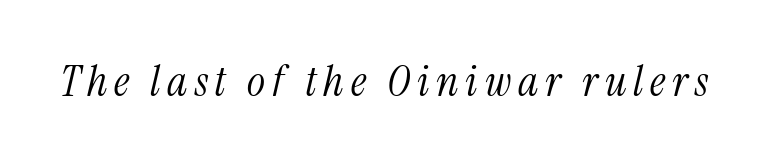
The image shows 43 px light, condensed serif type, italic (leaning right); set not underlined; medium stroke contrast and a medium x-height.
